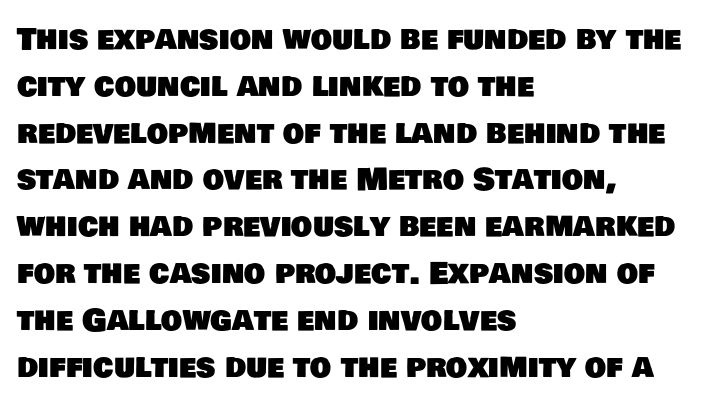
Q: Is the typeface a serif or a sans-serif typeface? A: Sans-serif.
Q: Is the text underlined? A: No.
Q: How is the paragraph aligned? A: Left-aligned.
Q: Is the spacing between letters normal or unusually wide? A: Normal.
Q: Is the spacing between lines tight, normal or loose? A: Normal.
Q: Width (condensed, normal, or wide)? A: Normal.
Q: Stroke contrast? A: Low.
Q: x-height? A: Large.
Q: Monospaced? A: No.
